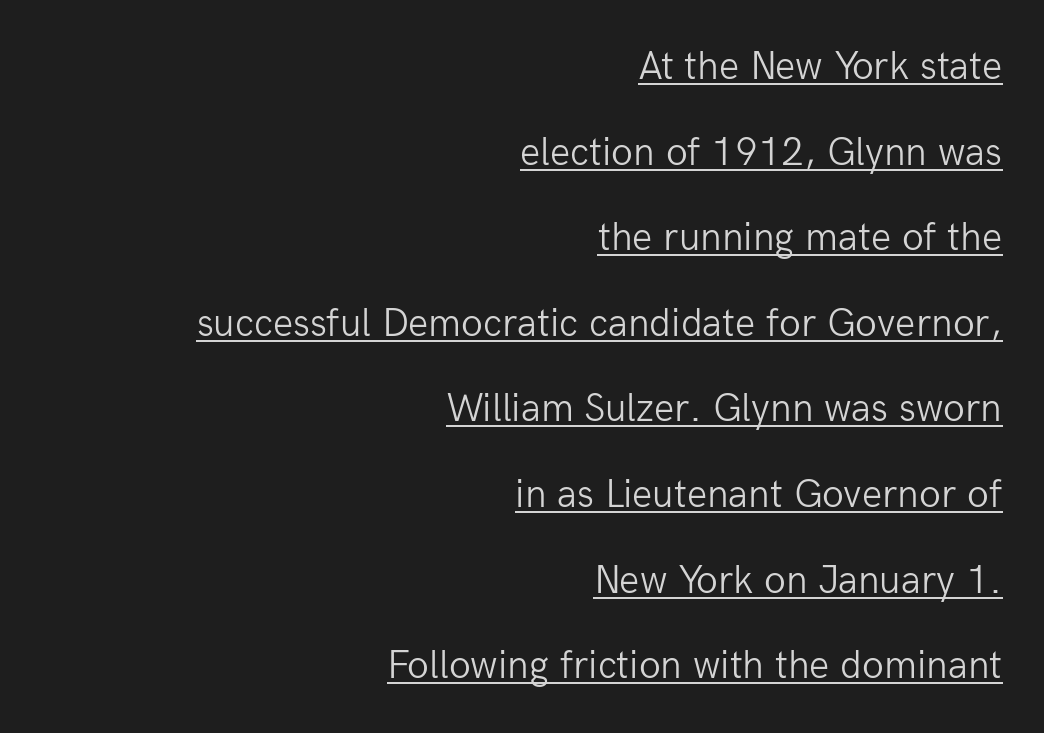
Q: Is the text bold? A: No.
Q: Is the text italic (slanted)? A: No, it is upright.
Q: Is the typeface a serif or a sans-serif typeface? A: Sans-serif.
Q: Is the text underlined? A: Yes.
Q: How is the paragraph aligned? A: Right-aligned.
Q: Is the spacing between letters normal or unusually wide? A: Normal.
Q: Is the spacing between lines tight, normal or loose? A: Loose.
Q: Width (condensed, normal, or wide)? A: Normal.
Q: Stroke contrast? A: Low.
Q: x-height? A: Medium.
Q: Monospaced? A: No.
